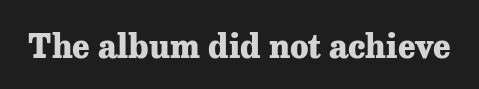
The image shows 33 px heavy serif type, upright; set normal letter spacing, not underlined; low stroke contrast and a medium x-height.
